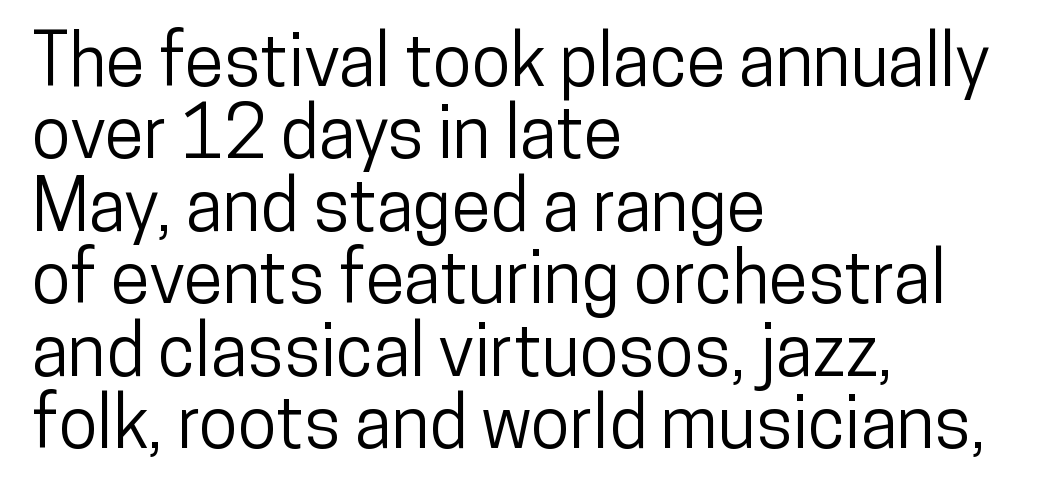
Every stem runs plumb, perpendicular to the baseline. The passage shown is typed in a proportional face where columns would drift. Visually the block forms a straight wall on the left and a jagged coastline on the right. Interline gaps are noticeably narrow in this sample.
